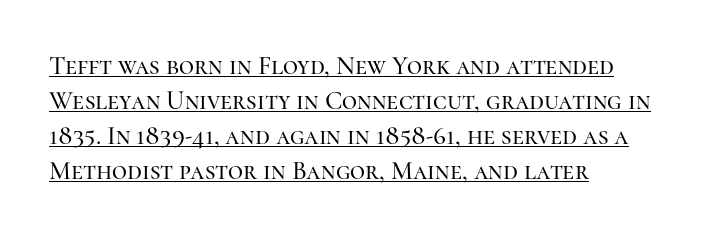
The image shows 26 px text type, upright; set left-aligned, normal line spacing (1.35x), normal letter spacing, underlined.
